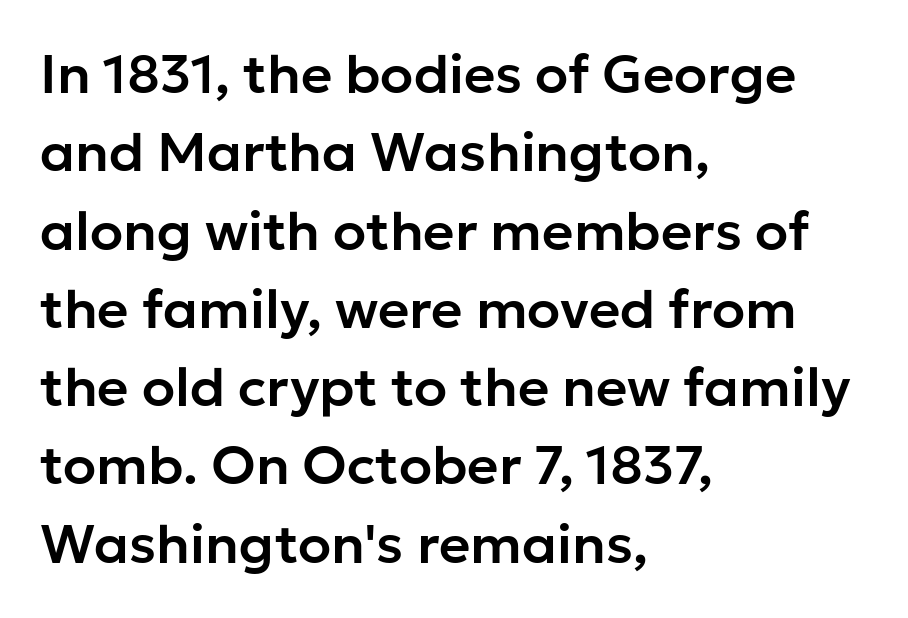
The image shows 54 px sans-serif type, upright; set left-aligned, normal line spacing (1.45x), normal letter spacing, not underlined; low stroke contrast and a medium x-height.
